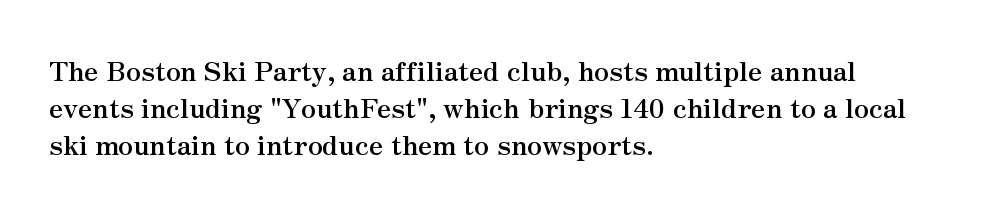
The image shows 27 px bold type, upright; set left-aligned, normal line spacing (1.37x), normal letter spacing, not underlined.
